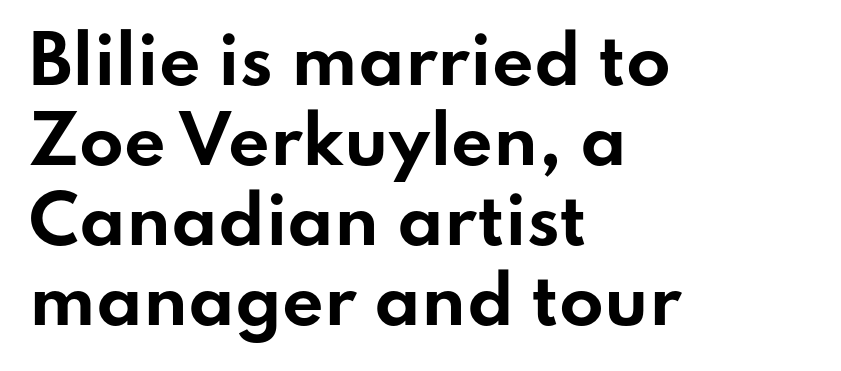
The image shows 65 px bold, wide sans-serif type, upright; set left-aligned, line spacing 1.23x, normal letter spacing, not underlined; low stroke contrast and a small x-height.
